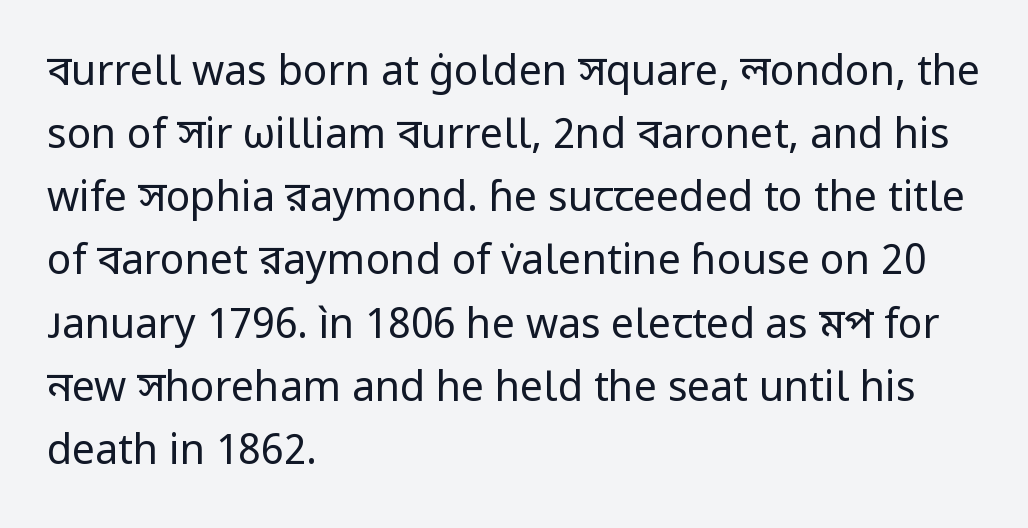
The image shows 41 px regular-weight sans-serif type, upright; set left-aligned, normal line spacing (1.54x), normal letter spacing, not underlined; low stroke contrast and a medium x-height.
